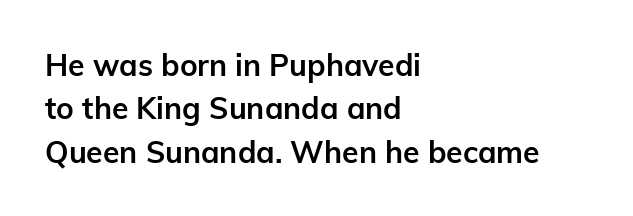
Q: Is the text bold? A: Yes.
Q: Is the text italic (slanted)? A: No, it is upright.
Q: Is the typeface a serif or a sans-serif typeface? A: Sans-serif.
Q: Is the text underlined? A: No.
Q: How is the paragraph aligned? A: Left-aligned.
Q: Is the spacing between letters normal or unusually wide? A: Normal.
Q: Is the spacing between lines tight, normal or loose? A: Normal.
Q: Width (condensed, normal, or wide)? A: Normal.
Q: Stroke contrast? A: Low.
Q: x-height? A: Medium.
Q: Monospaced? A: No.
